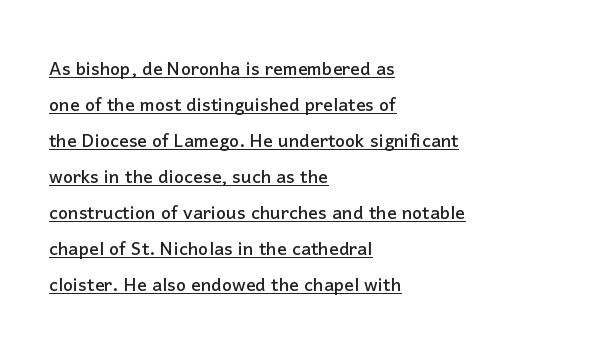
Q: Is the text italic (slanted)? A: No, it is upright.
Q: Is the text underlined? A: Yes.
Q: How is the paragraph aligned? A: Left-aligned.
Q: Is the spacing between letters normal or unusually wide? A: Normal.
Q: Is the spacing between lines tight, normal or loose? A: Normal.
